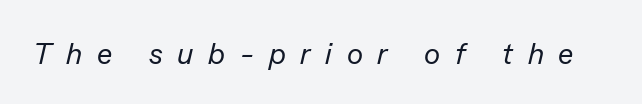
The image shows 30 px regular-weight type, italic (leaning right); set unusually wide letter spacing (+0.49 em), not underlined; low stroke contrast and a medium x-height.
